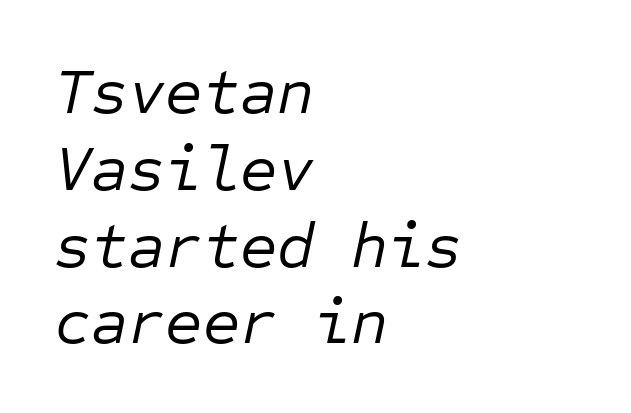
Q: Is the text bold? A: No.
Q: Is the text italic (slanted)? A: Yes, it leans right by about 12 degrees.
Q: Is the text underlined? A: No.
Q: How is the paragraph aligned? A: Left-aligned.
Q: Is the spacing between letters normal or unusually wide? A: Normal.
Q: Width (condensed, normal, or wide)? A: Normal.
Q: Stroke contrast? A: Low.
Q: x-height? A: Medium.
Q: Monospaced? A: Yes.
